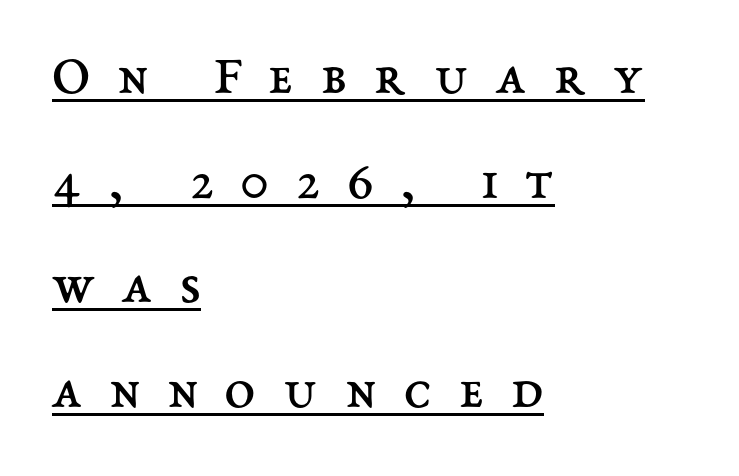
Q: Is the text bold? A: No.
Q: Is the text italic (slanted)? A: No, it is upright.
Q: Is the text underlined? A: Yes.
Q: How is the paragraph aligned? A: Left-aligned.
Q: Is the spacing between letters normal or unusually wide? A: Unusually wide.
Q: Width (condensed, normal, or wide)? A: Normal.
Q: Stroke contrast? A: Medium.
Q: x-height? A: Medium.
Q: Monospaced? A: No.
